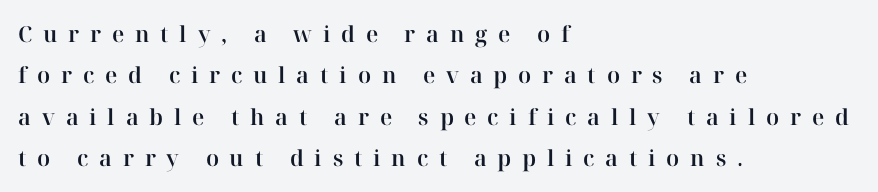
There is plenty of visible air inserted between adjacent glyphs. The gap between lines stays unmarked. These lines stack with their left ends in a neat column. Posture: vertical.
